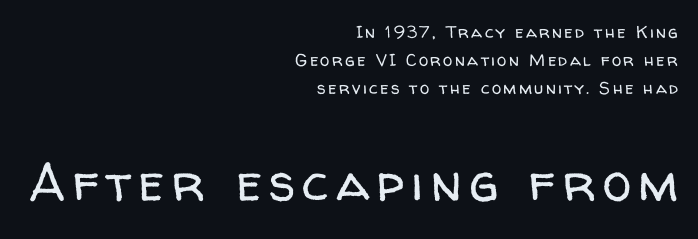
The image shows 52 px regular-weight sans-serif type, upright; set right-aligned, normal line spacing (1.66x), not underlined; the second (bottom) block is 3.06x larger; low stroke contrast and a medium x-height.
